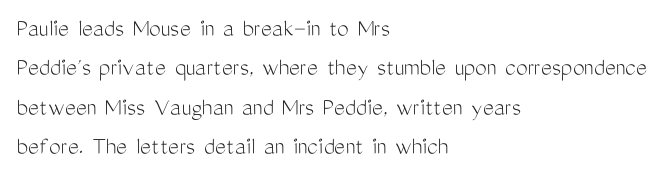
{"italic": "no", "bold": "no", "underline": "no", "align": "left", "line_spacing": "normal", "line_spacing_ratio": 1.51, "letter_spacing": "normal", "letter_spacing_em": 0.0, "glyph_px": 26}
